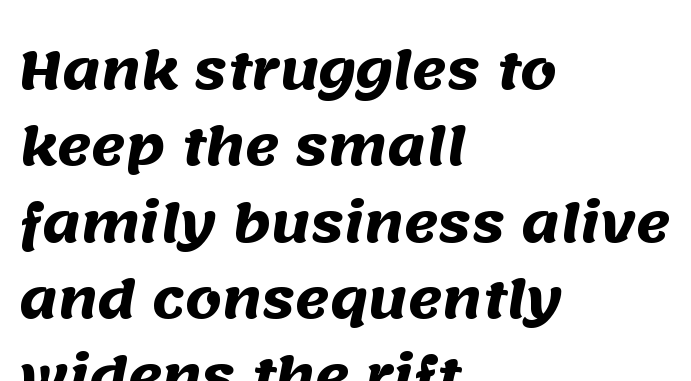
The image shows 52 px heavy sans-serif type; set left-aligned, normal line spacing (1.47x), normal letter spacing, not underlined; medium stroke contrast and a large x-height.
